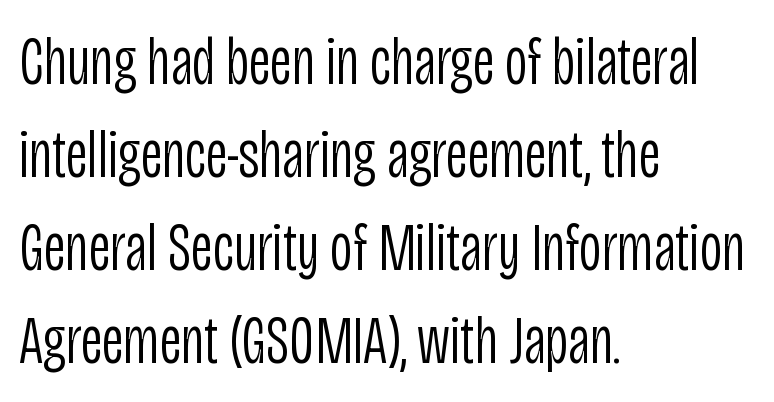
Q: Is the text bold? A: No.
Q: Is the text italic (slanted)? A: No, it is upright.
Q: Is the typeface a serif or a sans-serif typeface? A: Sans-serif.
Q: Is the text underlined? A: No.
Q: How is the paragraph aligned? A: Left-aligned.
Q: Is the spacing between letters normal or unusually wide? A: Normal.
Q: Is the spacing between lines tight, normal or loose? A: Normal.
Q: Width (condensed, normal, or wide)? A: Condensed.
Q: Stroke contrast? A: Low.
Q: x-height? A: Large.
Q: Monospaced? A: No.
